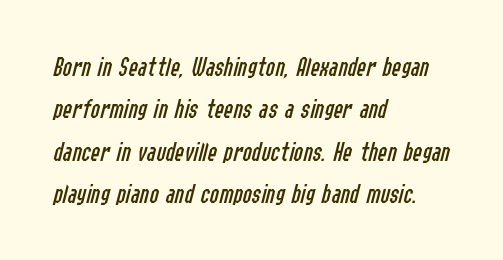
{"italic": "yes", "lean": "right", "slant_degrees": 14, "bold": "no", "weight": "regular", "width": "condensed", "stroke_contrast": "low", "x_height": "medium", "monospaced": "no", "underline": "no", "align": "left", "line_spacing": "normal", "line_spacing_ratio": 1.51, "letter_spacing": "normal", "letter_spacing_em": 0.0, "glyph_px": 28}
